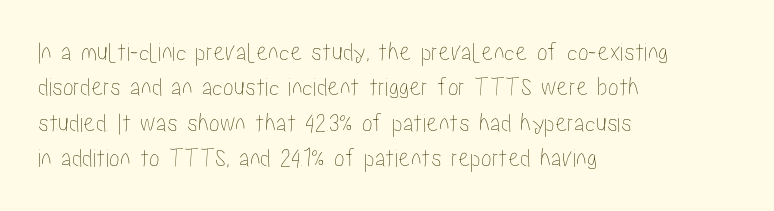
{"italic": "no", "underline": "no", "align": "left", "line_spacing": "normal", "line_spacing_ratio": 1.31, "letter_spacing": "normal", "letter_spacing_em": 0.0, "glyph_px": 27}
